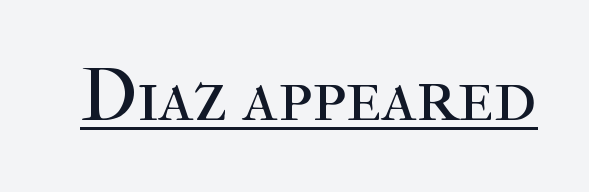
The passage shown is not bold in any degree. You could not count columns in this text — the font is proportionally spaced. Is this a sans? No — the strokes have serifs. The face used here is rendered with its standard letterfit. Posture: vertical.
